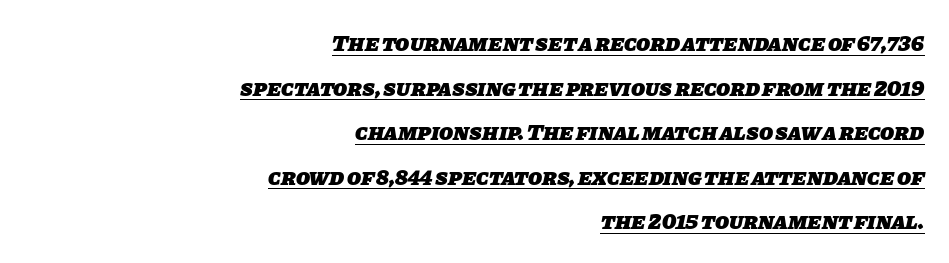
{"bold": "yes", "underline": "yes", "align": "right", "line_spacing": "loose", "line_spacing_ratio": 1.94, "letter_spacing": "normal", "letter_spacing_em": 0.0, "glyph_px": 23}
